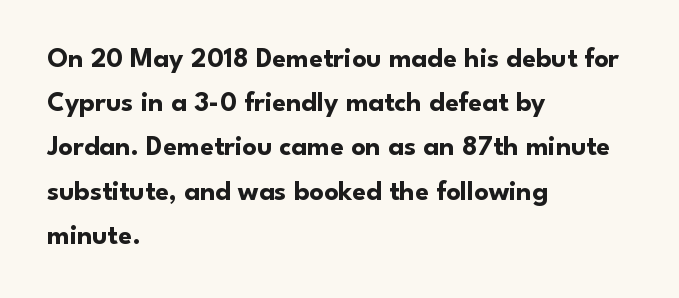
{"serif": "no", "italic": "no", "bold": "yes", "weight": "bold", "width": "normal", "stroke_contrast": "low", "x_height": "small", "monospaced": "no", "underline": "no", "align": "left", "line_spacing": "normal", "line_spacing_ratio": 1.58, "letter_spacing": "normal", "letter_spacing_em": 0.0, "glyph_px": 28}
